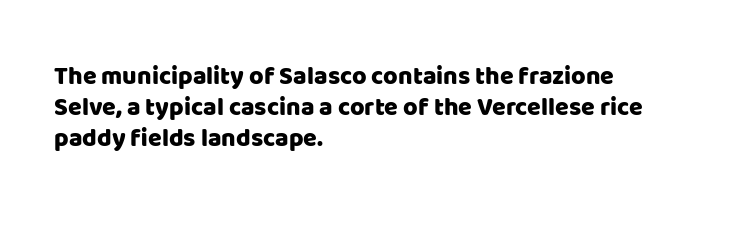
{"italic": "no", "underline": "no", "align": "left", "line_spacing": "normal", "line_spacing_ratio": 1.25, "letter_spacing": "normal", "letter_spacing_em": 0.0, "glyph_px": 25}
